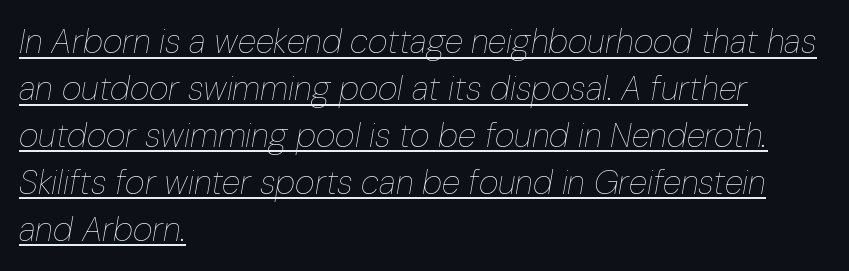
It's the slanting kind of type. A typesetter would call this zero additional tracking. Alignment: flush left. Vertical spacing — default. Weight: in the light-to-regular range. Caption: lettering with a line underneath.
